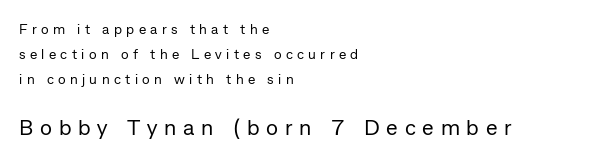
The image shows 22 px text type, upright; set left-aligned, line spacing 1.79x, unusually wide letter spacing (+0.31 em), not underlined; the second (bottom) block is 1.57x larger.
